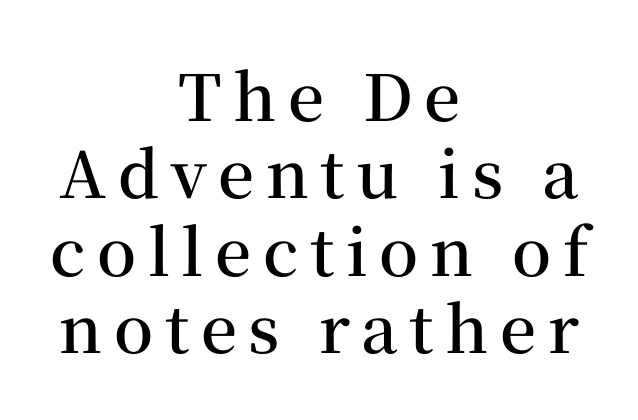
{"serif": "yes", "italic": "no", "bold": "semi", "weight": "semibold", "width": "normal", "stroke_contrast": "medium", "x_height": "medium", "monospaced": "no", "underline": "no", "align": "center", "line_spacing_ratio": 1.21, "glyph_px": 64}
